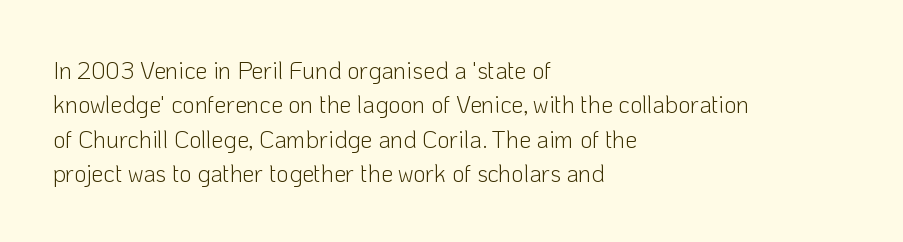
The image shows 24 px text type, upright; set left-aligned, normal line spacing (1.43x), normal letter spacing, not underlined.
